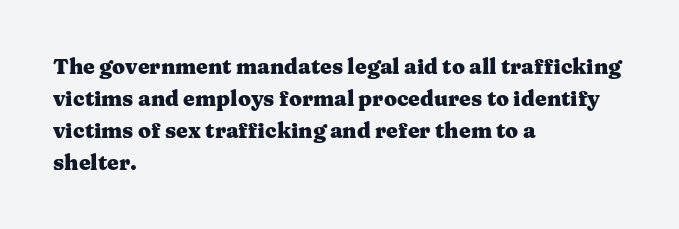
Q: Is the text bold? A: Yes.
Q: Is the text italic (slanted)? A: No, it is upright.
Q: Is the text underlined? A: No.
Q: How is the paragraph aligned? A: Left-aligned.
Q: Is the spacing between letters normal or unusually wide? A: Normal.
Q: Is the spacing between lines tight, normal or loose? A: Normal.
